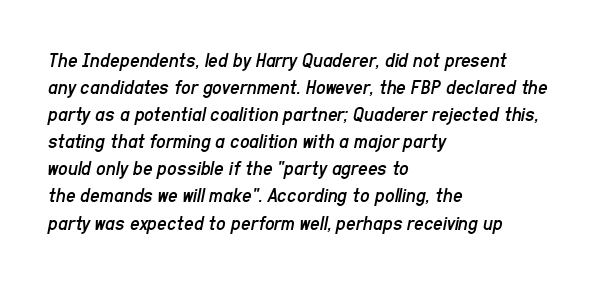
The image shows 21 px text type, italic (leaning right); set left-aligned, normal line spacing (1.29x), normal letter spacing, not underlined.
